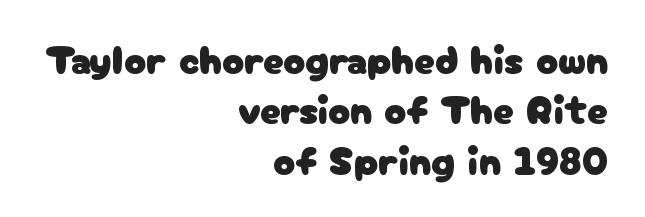
The image shows 41 px sans-serif type, upright; set right-aligned, line spacing 1.23x, normal letter spacing, not underlined; low stroke contrast and a medium x-height.
